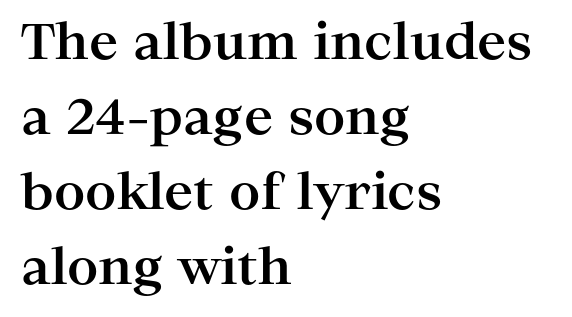
Proportional: the letters do not fall into vertical columns. Quick note: not italic, upright. Plain, unruled lines of type. Leftover space on each line is placed entirely after the last word.
